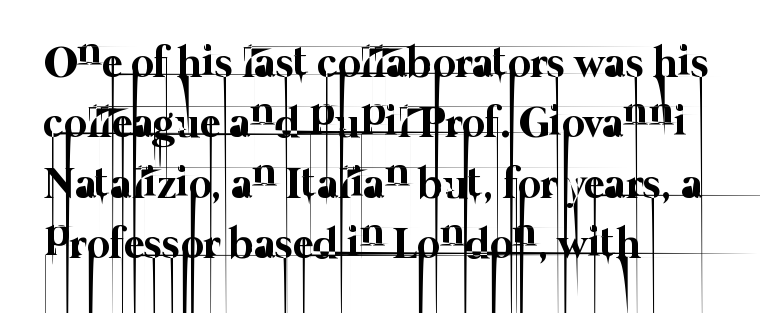
The image shows 44 px thin type; set left-aligned, normal line spacing (1.37x), normal letter spacing, not underlined; low stroke contrast and a medium x-height.
